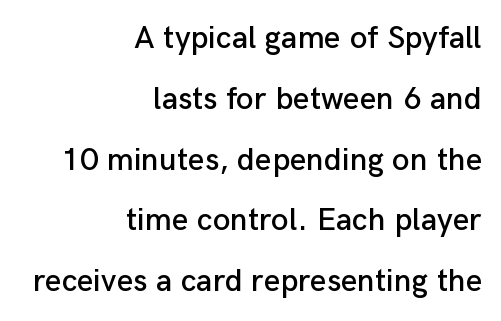
The image shows 32 px sans-serif type, upright; set right-aligned, loose line spacing (1.9x), normal letter spacing, not underlined; low stroke contrast and a medium x-height.
